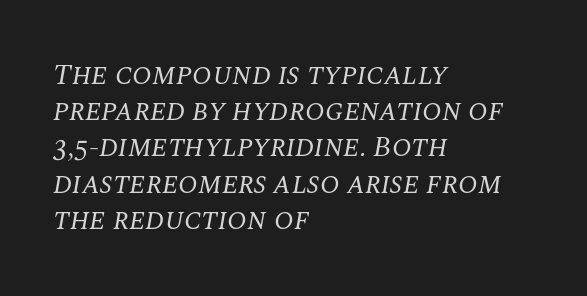
Italic: yes, the glyphs are oblique. Summary of vertical rhythm: regular, with standard interline spacing. Has an underline been added? It has not. What kind of face is this? One with serifs. Proportional: the letters do not fall into vertical columns. Horizontal alignment here is leftward, the default for most running prose.
